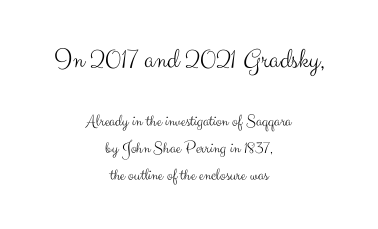
Spacing verdict: proportional, widths tailored to each character. The lines are quadded center. The passage shown is not underscored anywhere. Evenly set lines give the paragraph a standard silhouette.
